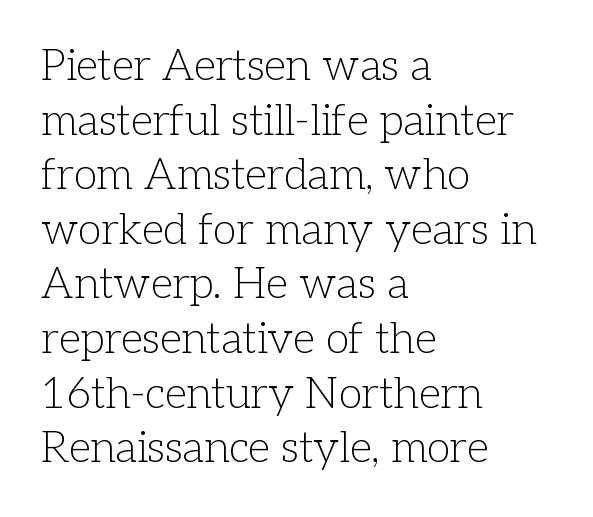
Q: Is the text bold? A: No.
Q: Is the text italic (slanted)? A: No, it is upright.
Q: Is the typeface a serif or a sans-serif typeface? A: Serif.
Q: Is the text underlined? A: No.
Q: How is the paragraph aligned? A: Left-aligned.
Q: Is the spacing between letters normal or unusually wide? A: Normal.
Q: Is the spacing between lines tight, normal or loose? A: Normal.
Q: Width (condensed, normal, or wide)? A: Normal.
Q: Stroke contrast? A: Low.
Q: x-height? A: Medium.
Q: Monospaced? A: No.
